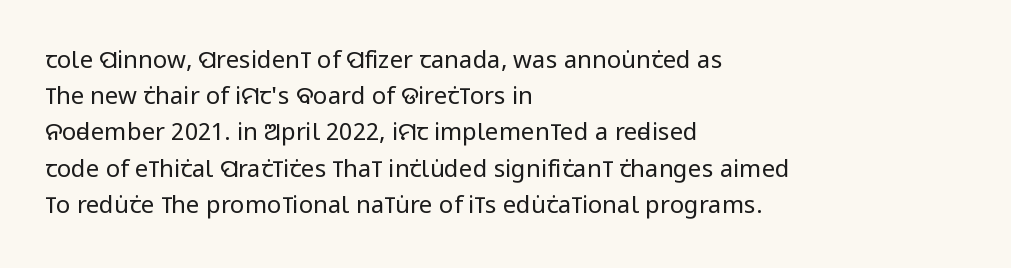
Default kerning and tracking; the words read as compact shapes. Tall strokes in this sample are plumb rather than angled. This rendering uses left alignment, leaving the right contour irregular. Students, observe: this is what conventionally led text looks like. Each stroke keeps to a modest, everyday thickness or less. Honestly, there is no underline to notice here at all.
